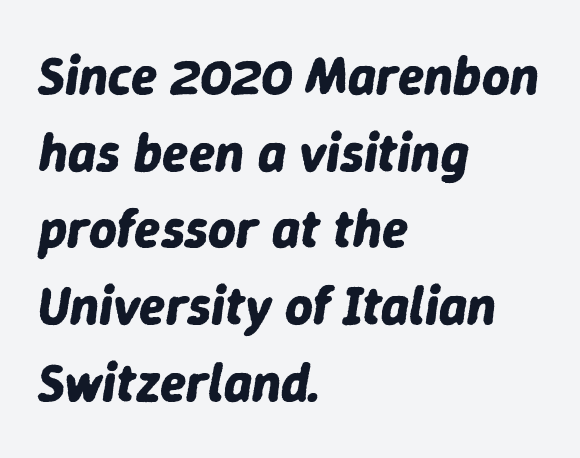
Q: Is the text bold? A: Yes.
Q: Is the text italic (slanted)? A: Yes, it leans right by about 9 degrees.
Q: Is the text underlined? A: No.
Q: How is the paragraph aligned? A: Left-aligned.
Q: Is the spacing between letters normal or unusually wide? A: Normal.
Q: Is the spacing between lines tight, normal or loose? A: Normal.
Q: Width (condensed, normal, or wide)? A: Normal.
Q: Stroke contrast? A: Low.
Q: x-height? A: Medium.
Q: Monospaced? A: No.
